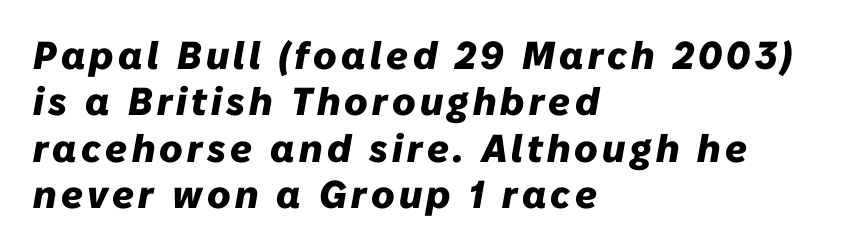
{"italic": "yes", "lean": "right", "slant_degrees": 10, "bold": "yes", "weight": "heavy", "width": "normal", "stroke_contrast": "low", "x_height": "medium", "monospaced": "no", "underline": "no", "align": "left", "line_spacing_ratio": 1.19, "glyph_px": 39}
